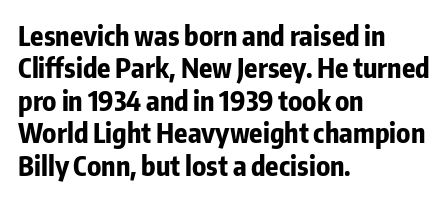
Q: Is the text bold? A: Yes.
Q: Is the text italic (slanted)? A: No, it is upright.
Q: Is the text underlined? A: No.
Q: How is the paragraph aligned? A: Left-aligned.
Q: Is the spacing between letters normal or unusually wide? A: Normal.
